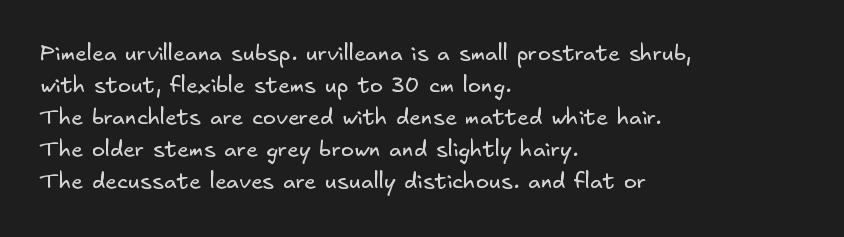
Q: Is the text bold? A: No.
Q: Is the text underlined? A: No.
Q: How is the paragraph aligned? A: Left-aligned.
Q: Is the spacing between letters normal or unusually wide? A: Normal.
Q: Is the spacing between lines tight, normal or loose? A: Normal.
